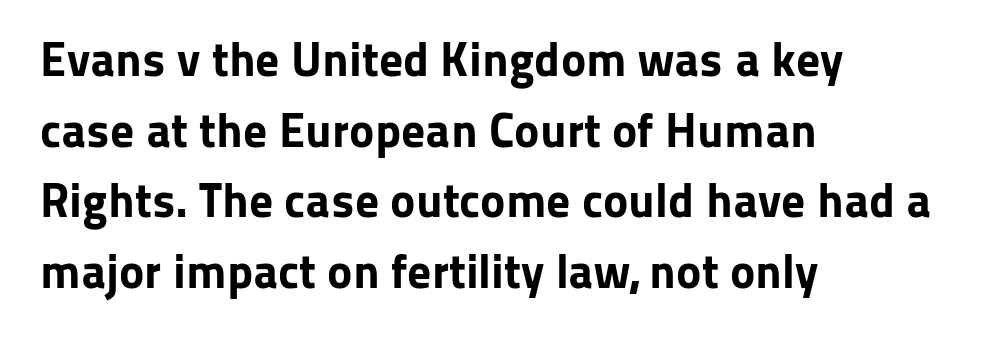
Q: Is the text bold? A: Yes.
Q: Is the text italic (slanted)? A: No, it is upright.
Q: Is the typeface a serif or a sans-serif typeface? A: Sans-serif.
Q: Is the text underlined? A: No.
Q: How is the paragraph aligned? A: Left-aligned.
Q: Is the spacing between letters normal or unusually wide? A: Normal.
Q: Is the spacing between lines tight, normal or loose? A: Normal.
Q: Width (condensed, normal, or wide)? A: Normal.
Q: Stroke contrast? A: Low.
Q: x-height? A: Medium.
Q: Monospaced? A: No.
